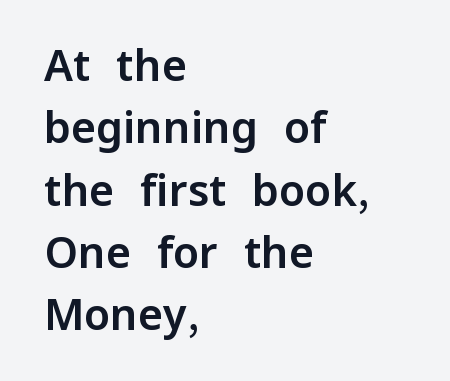
Summary of vertical rhythm: regular, with standard interline spacing. Characters remain perfectly vertical along every line. You could not count columns in this text — the font is proportionally spaced. Look at the tracking — it's just the regular setting, nothing added. Descenders are the only things crossing below the line. The paragraph has a hard left edge and a soft right edge.
